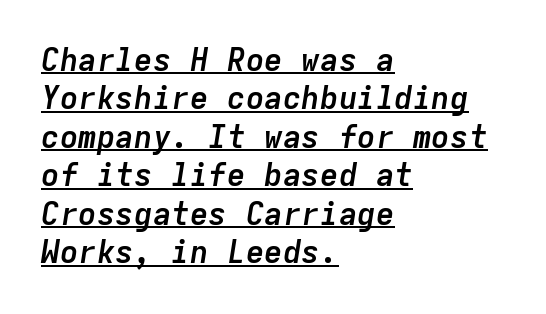
Q: Is the text bold? A: Yes.
Q: Is the text italic (slanted)? A: Yes, it leans right by about 9 degrees.
Q: Is the text underlined? A: Yes.
Q: How is the paragraph aligned? A: Left-aligned.
Q: Is the spacing between letters normal or unusually wide? A: Normal.
Q: Width (condensed, normal, or wide)? A: Normal.
Q: Stroke contrast? A: Low.
Q: x-height? A: Medium.
Q: Monospaced? A: Yes.
